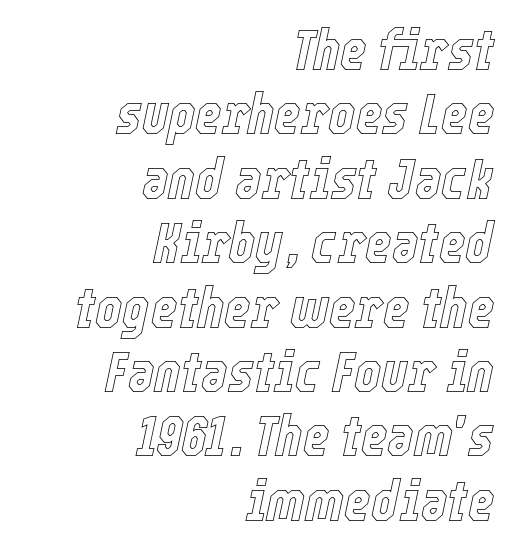
Each line ends at the same right margin while the left side varies. Each letter keeps its own natural width here, so spacing adapts to shape. Underlining? Definitely not there. The rendering keeps characters at their native spacing. You can tell it's italic because the verticals aren't actually vertical.
